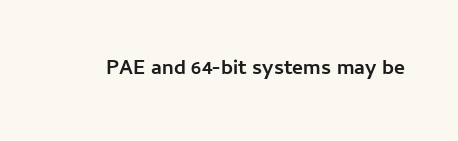
Q: Is the text bold? A: Yes.
Q: Is the text italic (slanted)? A: No, it is upright.
Q: Is the text underlined? A: No.
Q: Is the spacing between letters normal or unusually wide? A: Normal.
